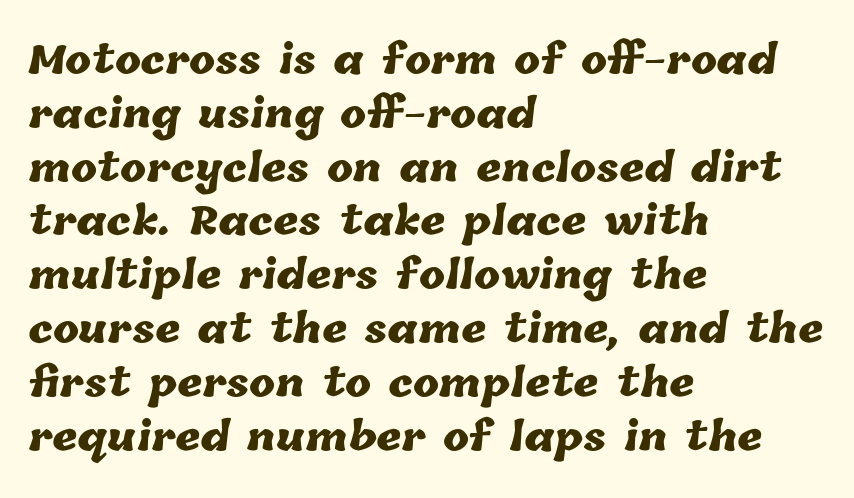
The image shows 39 px heavy type; set left-aligned, normal line spacing (1.38x), normal letter spacing, not underlined; low stroke contrast and a medium x-height.
